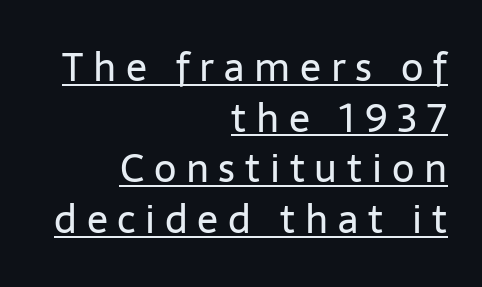
{"serif": "no", "italic": "no", "bold": "no", "weight": "regular", "width": "normal", "stroke_contrast": "low", "x_height": "medium", "monospaced": "no", "underline": "yes", "align": "right", "line_spacing": "normal", "line_spacing_ratio": 1.3, "letter_spacing": "wide", "letter_spacing_em": 0.25, "glyph_px": 39}
